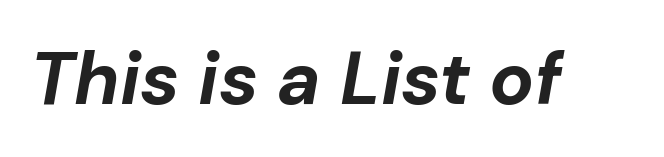
{"italic": "yes", "lean": "right", "slant_degrees": 10, "bold": "yes", "weight": "bold", "width": "normal", "stroke_contrast": "low", "x_height": "medium", "monospaced": "no", "underline": "no", "letter_spacing": "normal", "letter_spacing_em": 0.0, "glyph_px": 74}
